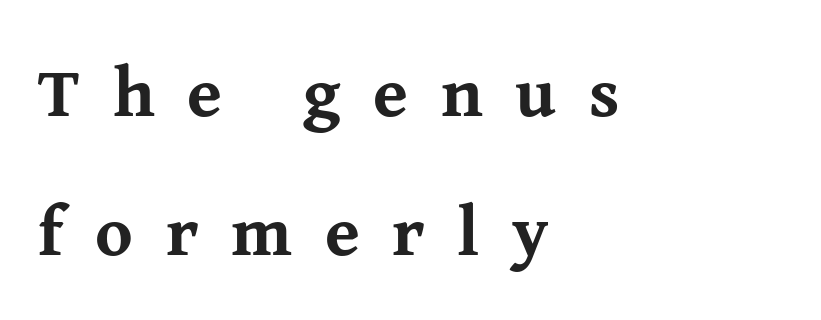
Each word looks stretched out because of the extra space between its letters. The face used here has the dense, thick strokes of a bold. Underline: absent. Letterform terminals end in serifs throughout the passage. A roman cut, with each character standing at attention. One glance says open: line gaps are wider than usual.
